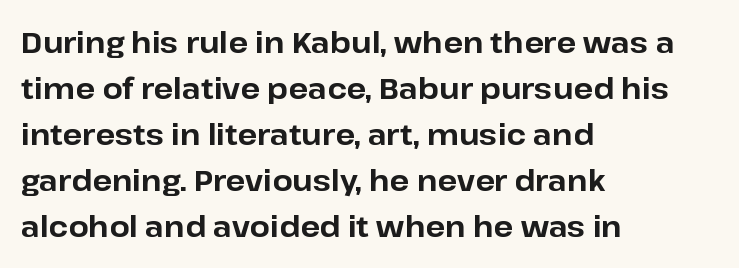
Q: Is the text bold? A: Yes.
Q: Is the text italic (slanted)? A: No, it is upright.
Q: Is the typeface a serif or a sans-serif typeface? A: Sans-serif.
Q: Is the text underlined? A: No.
Q: How is the paragraph aligned? A: Left-aligned.
Q: Is the spacing between letters normal or unusually wide? A: Normal.
Q: Is the spacing between lines tight, normal or loose? A: Normal.
Q: Width (condensed, normal, or wide)? A: Normal.
Q: Stroke contrast? A: Low.
Q: x-height? A: Medium.
Q: Monospaced? A: No.
